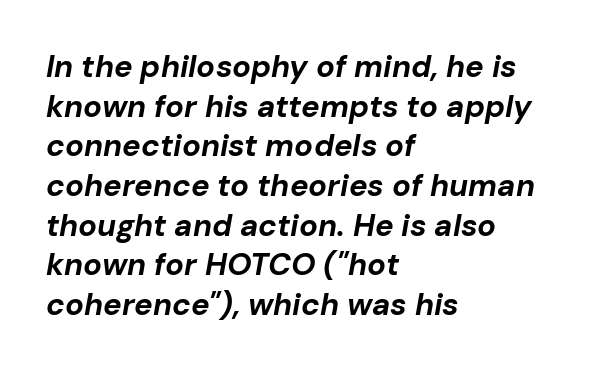
Q: Is the text bold? A: Yes.
Q: Is the text italic (slanted)? A: Yes, it leans right by about 10 degrees.
Q: Is the text underlined? A: No.
Q: How is the paragraph aligned? A: Left-aligned.
Q: Is the spacing between letters normal or unusually wide? A: Normal.
Q: Is the spacing between lines tight, normal or loose? A: Normal.
Q: Width (condensed, normal, or wide)? A: Normal.
Q: Stroke contrast? A: Low.
Q: x-height? A: Medium.
Q: Monospaced? A: No.
